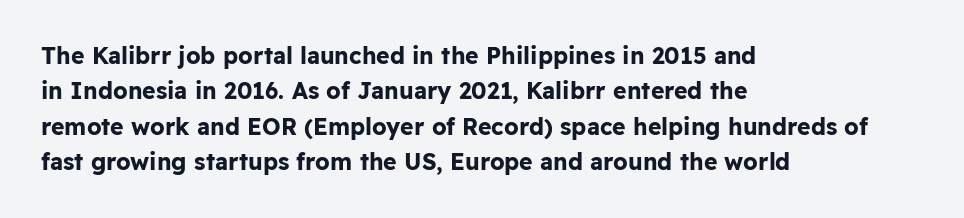
The image shows 23 px bold type, upright; set left-aligned, normal line spacing (1.54x), normal letter spacing, not underlined.
